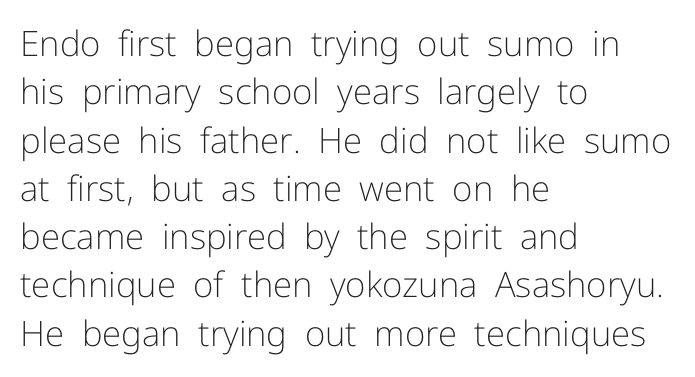
It's the straight-up-and-down kind of type. This sample has the flowing, uneven cadence of proportional lettering. The weight would be labelled regular, book, light, or lighter still. Nobody touched the tracking dial on this one.
